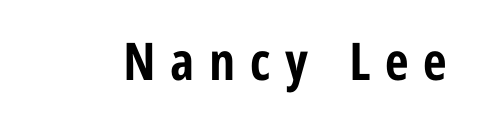
Q: Is the text bold? A: Yes.
Q: Is the text italic (slanted)? A: No, it is upright.
Q: Is the typeface a serif or a sans-serif typeface? A: Sans-serif.
Q: Is the text underlined? A: No.
Q: Is the spacing between letters normal or unusually wide? A: Unusually wide.
Q: Width (condensed, normal, or wide)? A: Condensed.
Q: Stroke contrast? A: Low.
Q: x-height? A: Medium.
Q: Monospaced? A: No.
